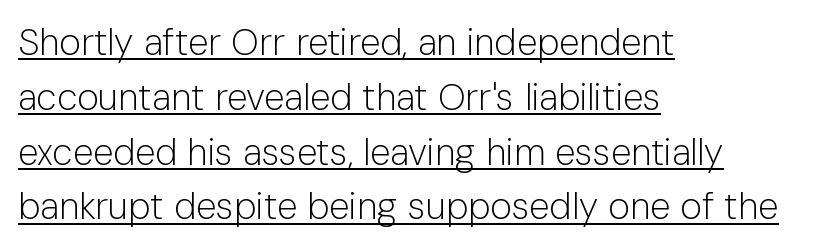
Q: Is the text bold? A: No.
Q: Is the text italic (slanted)? A: No, it is upright.
Q: Is the typeface a serif or a sans-serif typeface? A: Sans-serif.
Q: Is the text underlined? A: Yes.
Q: How is the paragraph aligned? A: Left-aligned.
Q: Is the spacing between letters normal or unusually wide? A: Normal.
Q: Is the spacing between lines tight, normal or loose? A: Normal.
Q: Width (condensed, normal, or wide)? A: Normal.
Q: Stroke contrast? A: Low.
Q: x-height? A: Medium.
Q: Monospaced? A: No.
